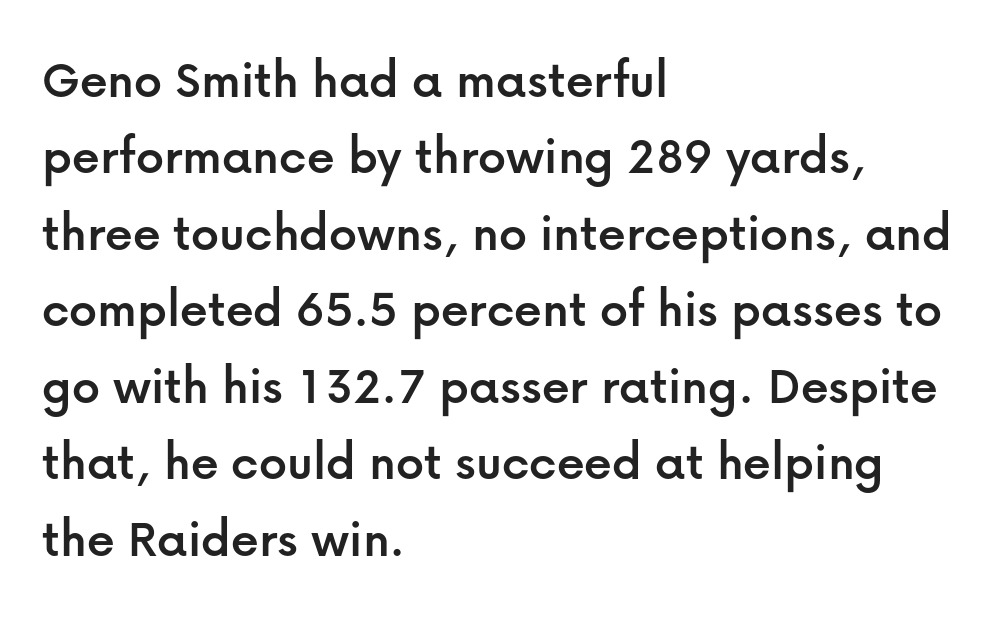
The image shows 55 px sans-serif type, upright; set left-aligned, normal line spacing (1.39x), normal letter spacing, not underlined; low stroke contrast and a medium x-height.
